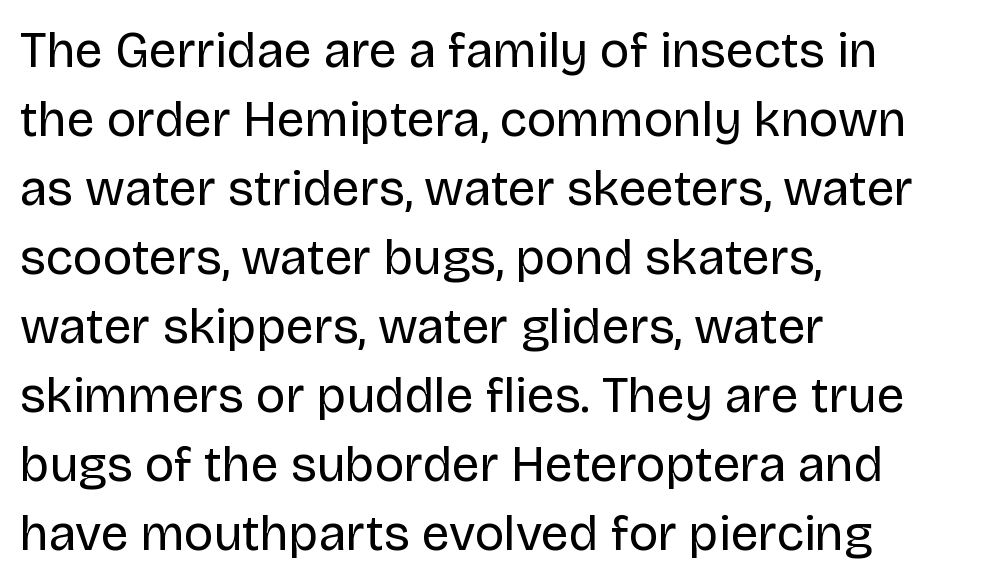
{"serif": "no", "italic": "no", "bold": "no", "weight": "regular", "width": "normal", "stroke_contrast": "low", "x_height": "large", "monospaced": "no", "underline": "no", "align": "left", "line_spacing": "normal", "line_spacing_ratio": 1.38, "letter_spacing": "normal", "letter_spacing_em": 0.0, "glyph_px": 50}
